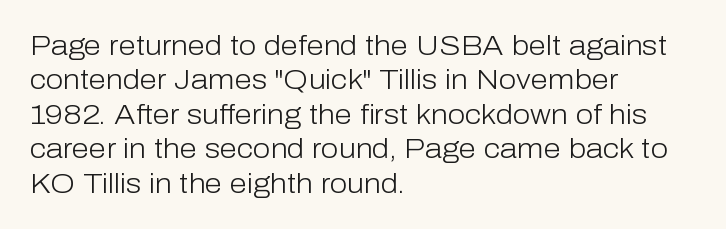
The image shows 28 px light sans-serif type, upright; set left-aligned, line spacing 1.23x, normal letter spacing, not underlined; low stroke contrast and a medium x-height.
